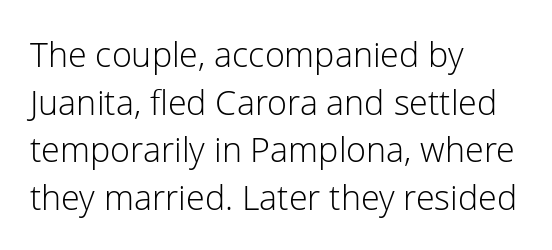
Q: Is the text bold? A: No.
Q: Is the text italic (slanted)? A: No, it is upright.
Q: Is the typeface a serif or a sans-serif typeface? A: Sans-serif.
Q: Is the text underlined? A: No.
Q: How is the paragraph aligned? A: Left-aligned.
Q: Is the spacing between letters normal or unusually wide? A: Normal.
Q: Is the spacing between lines tight, normal or loose? A: Normal.
Q: Width (condensed, normal, or wide)? A: Normal.
Q: Stroke contrast? A: Low.
Q: x-height? A: Medium.
Q: Monospaced? A: No.
